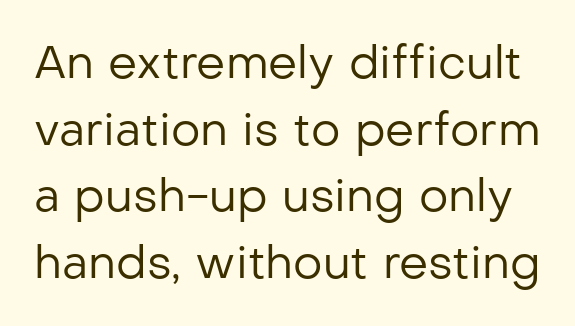
The image shows 46 px regular-weight sans-serif type, upright; set normal line spacing (1.45x), normal letter spacing, not underlined; low stroke contrast and a medium x-height.
